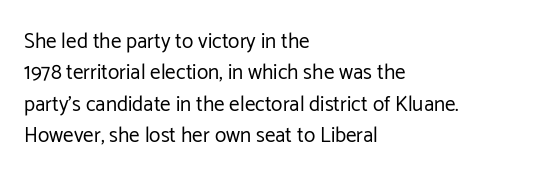
Each row of text sits above clean, open space. Italic? Not at all — the glyphs are vertical. Typeset ragged right — the left edge is the straight one. Each word holds together tightly as a unit, with standard inter-letter gaps. Interline gaps are of average width in this sample.
